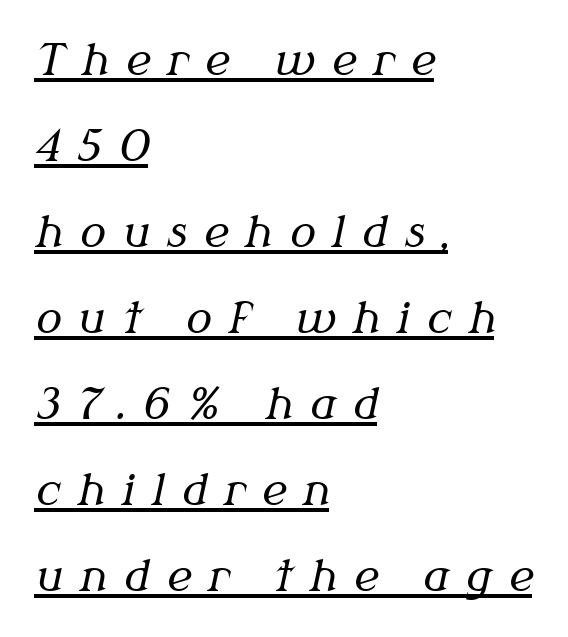
Q: Is the text bold? A: No.
Q: Is the text italic (slanted)? A: Yes, it leans right by about 12 degrees.
Q: Is the typeface a serif or a sans-serif typeface? A: Serif.
Q: Is the text underlined? A: Yes.
Q: How is the paragraph aligned? A: Left-aligned.
Q: Is the spacing between letters normal or unusually wide? A: Unusually wide.
Q: Is the spacing between lines tight, normal or loose? A: Loose.
Q: Width (condensed, normal, or wide)? A: Normal.
Q: Stroke contrast? A: Medium.
Q: x-height? A: Medium.
Q: Monospaced? A: No.
